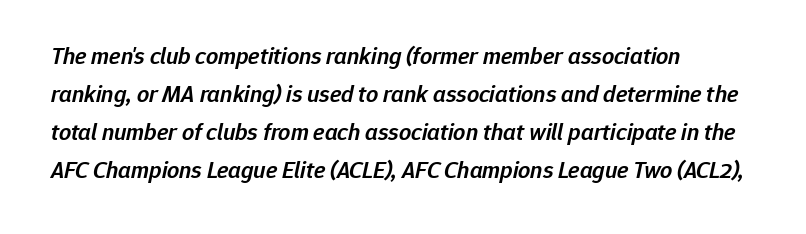
Q: Is the text bold? A: Semi-bold.
Q: Is the text italic (slanted)? A: Yes, it leans right by about 12 degrees.
Q: Is the text underlined? A: No.
Q: How is the paragraph aligned? A: Left-aligned.
Q: Is the spacing between letters normal or unusually wide? A: Normal.
Q: Is the spacing between lines tight, normal or loose? A: Normal.
